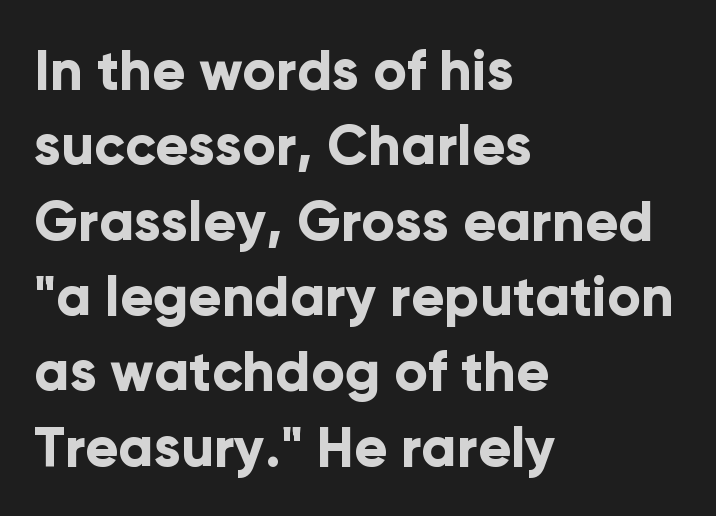
Line spacing here is normal. Rule under the text: the space is simply empty. Italic? Not at all — the glyphs are vertical. Is the letter spacing exaggerated? No — it looks like the ordinary default. The typesetter chose a ragged-right arrangement here.
